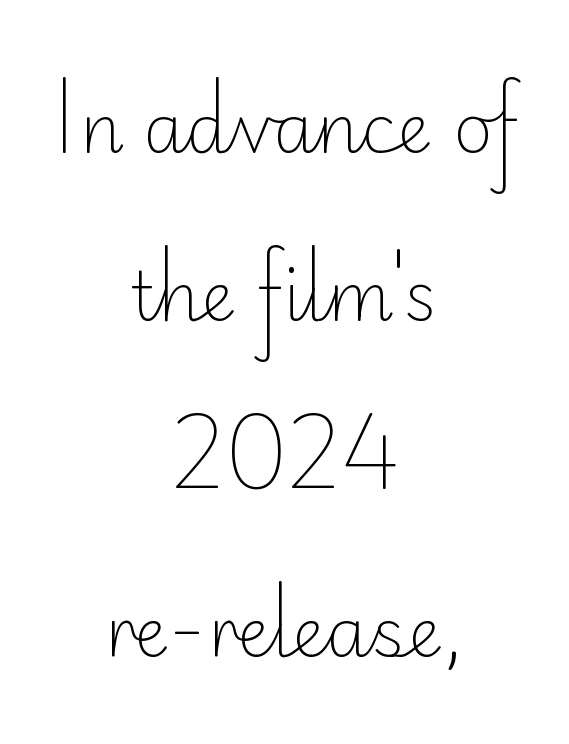
The image shows 68 px light sans-serif type, upright; set centered, loose line spacing (2.47x), normal letter spacing, not underlined; low stroke contrast and a small x-height.
